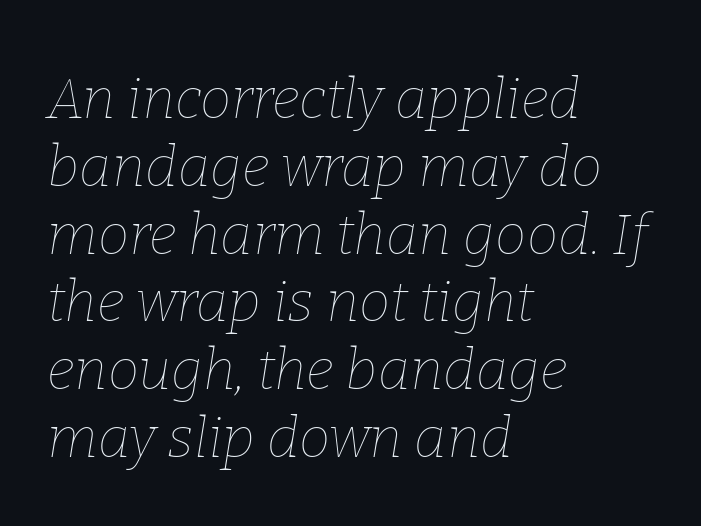
The image shows 56 px thin type, italic (leaning right); set left-aligned, line spacing 1.21x, normal letter spacing, not underlined; low stroke contrast and a medium x-height.
